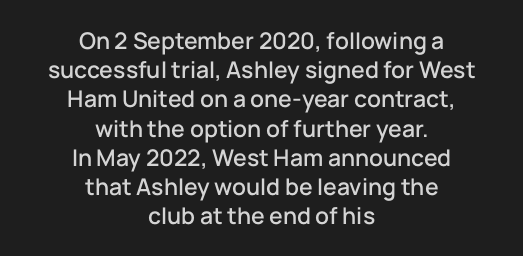
The image shows 23 px text type, upright; set centered, normal line spacing (1.27x), normal letter spacing, not underlined.
